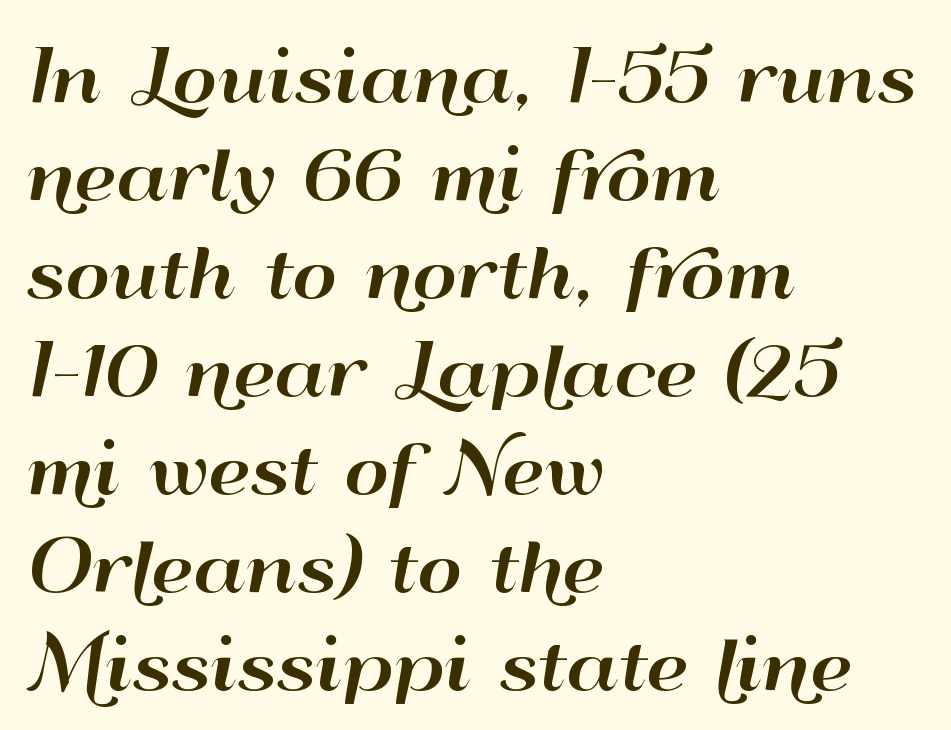
Q: Is the text italic (slanted)? A: Yes.
Q: Is the typeface a serif or a sans-serif typeface? A: Sans-serif.
Q: Is the text underlined? A: No.
Q: How is the paragraph aligned? A: Left-aligned.
Q: Is the spacing between letters normal or unusually wide? A: Normal.
Q: Is the spacing between lines tight, normal or loose? A: Normal.
Q: Width (condensed, normal, or wide)? A: Wide.
Q: Stroke contrast? A: High.
Q: x-height? A: Small.
Q: Monospaced? A: No.
